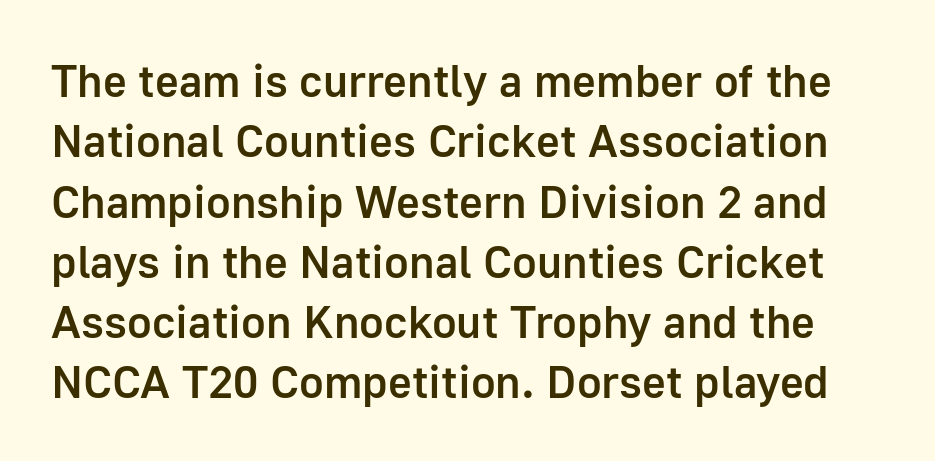
Character widths vary here, with narrow letters taking less room than wide ones. The specimen reads as upright at a glance. The rendering shows plain stroke endings on the letterforms — a sans-serif design. What weight is shown? A semibold, between regular and bold. The space beneath each line is pristine and unruled.
